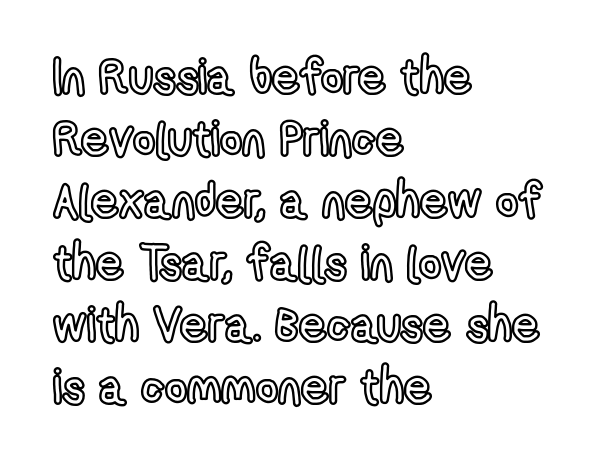
The image shows 48 px condensed type, upright; set left-aligned, normal line spacing (1.29x), normal letter spacing, not underlined; a medium x-height.
